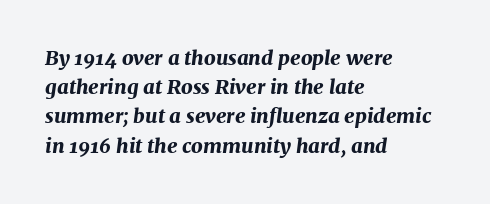
{"italic": "yes", "lean": "right", "slant_degrees": 7, "bold": "yes", "underline": "no", "align": "left", "line_spacing": "normal", "line_spacing_ratio": 1.46, "letter_spacing": "normal", "letter_spacing_em": 0.0, "glyph_px": 20}
